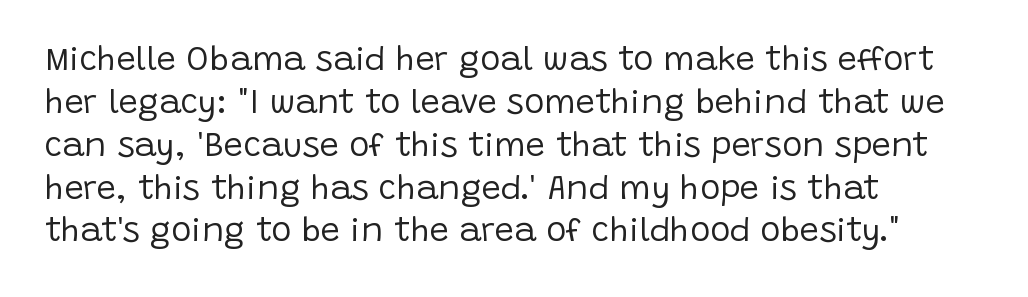
Q: Is the text bold? A: No.
Q: Is the text italic (slanted)? A: No, it is upright.
Q: Is the typeface a serif or a sans-serif typeface? A: Sans-serif.
Q: Is the text underlined? A: No.
Q: How is the paragraph aligned? A: Left-aligned.
Q: Is the spacing between letters normal or unusually wide? A: Normal.
Q: Is the spacing between lines tight, normal or loose? A: Normal.
Q: Width (condensed, normal, or wide)? A: Normal.
Q: Stroke contrast? A: Low.
Q: x-height? A: Large.
Q: Monospaced? A: No.
